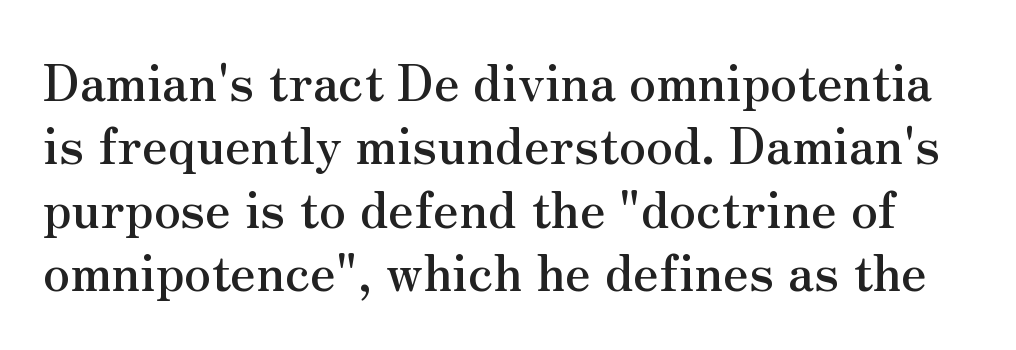
Think of a printed novel: that variable character pitch is what you see here. Interline gaps are of average width in this sample. The zone under the glyphs is completely vacant. Unlike italic type, these characters show no tilt at all. These lines keep a tight, regular rhythm from letter to letter.
